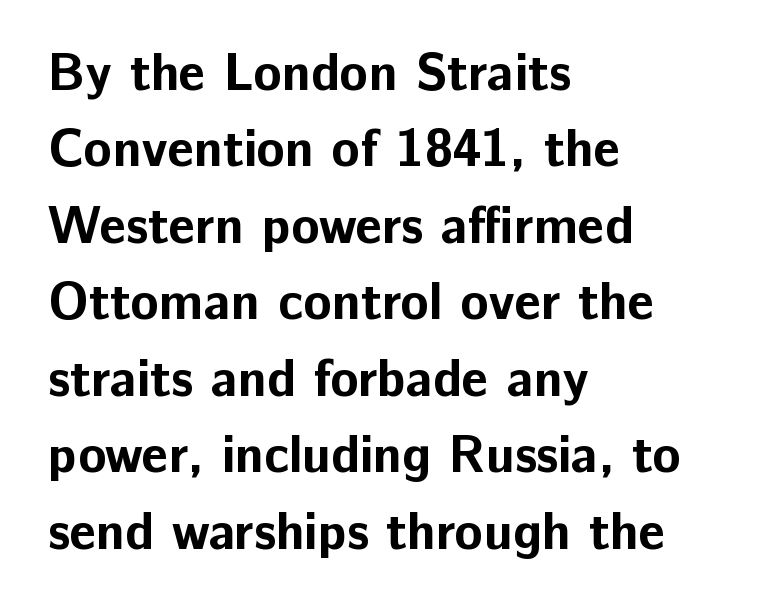
Quick note: interline space is typical. Type style note: lacks serifs. In terms of letterspacing, this is plain default setting. The passage shown is typed in a proportional face where columns would drift. Do the letters lean? They stand straight. Each line starts at the same left margin while the right side varies.
